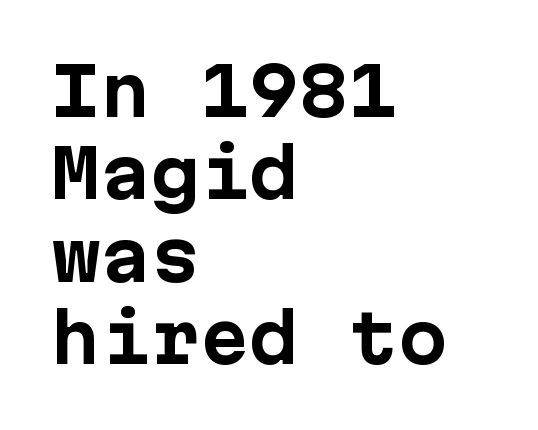
The image shows 66 px bold sans-serif type, upright; set left-aligned, normal line spacing (1.25x), normal letter spacing, not underlined; low stroke contrast and a medium x-height.
